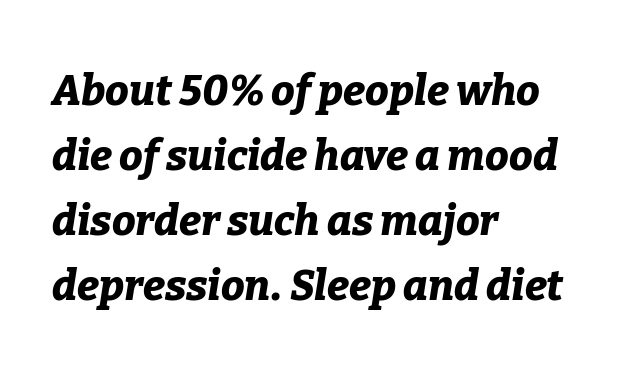
The image shows 42 px bold type, italic (leaning right); set left-aligned, normal line spacing (1.55x), normal letter spacing, not underlined; low stroke contrast and a medium x-height.
